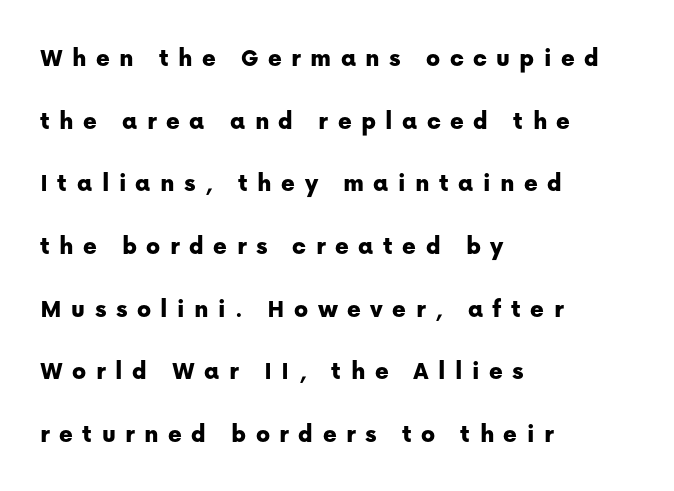
The image shows 26 px text type, upright; set left-aligned, loose line spacing (2.41x), unusually wide letter spacing (+0.36 em), not underlined.
